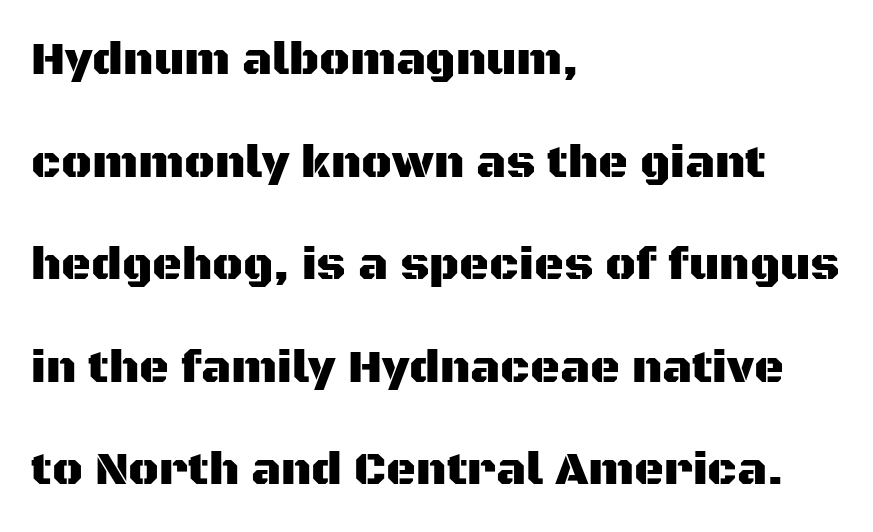
{"serif": "no", "italic": "no", "width": "normal", "stroke_contrast": "medium", "x_height": "large", "monospaced": "no", "underline": "no", "align": "left", "line_spacing": "loose", "line_spacing_ratio": 2.23, "letter_spacing": "normal", "letter_spacing_em": 0.0, "glyph_px": 46}
